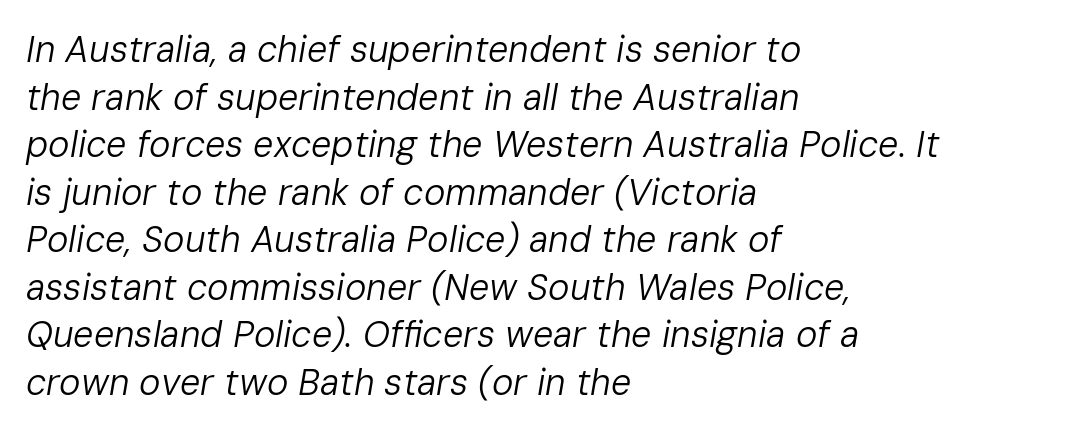
This rendering features lettering with no underline. Spacing verdict: proportional, widths tailored to each character. The text carries the slant typical of an italic or oblique font. Alignment: flush left.
